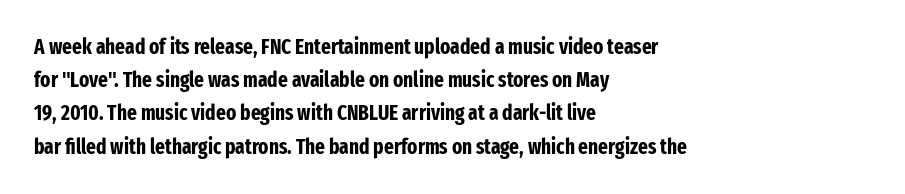
{"italic": "no", "bold": "yes", "underline": "no", "align": "left", "line_spacing": "normal", "line_spacing_ratio": 1.58, "letter_spacing": "normal", "letter_spacing_em": 0.0, "glyph_px": 21}
